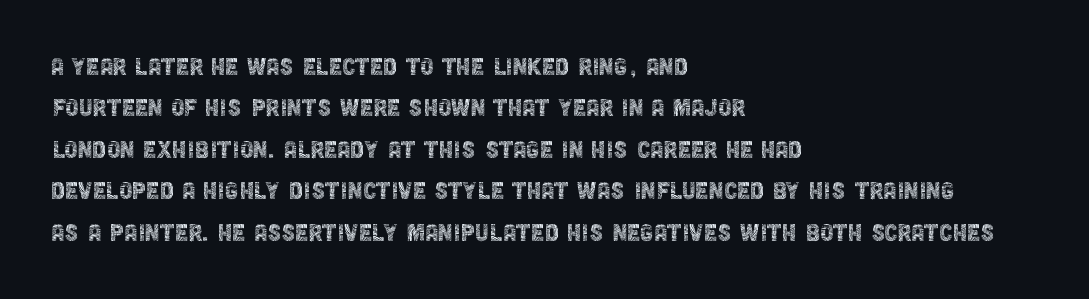
These glyphs show unthickened strokes, regular width or finer. Each word holds together tightly as a unit, with standard inter-letter gaps. The face used here is proportionally spaced, like ordinary book or web type. Anything drawn beneath the words? Only blank space.
